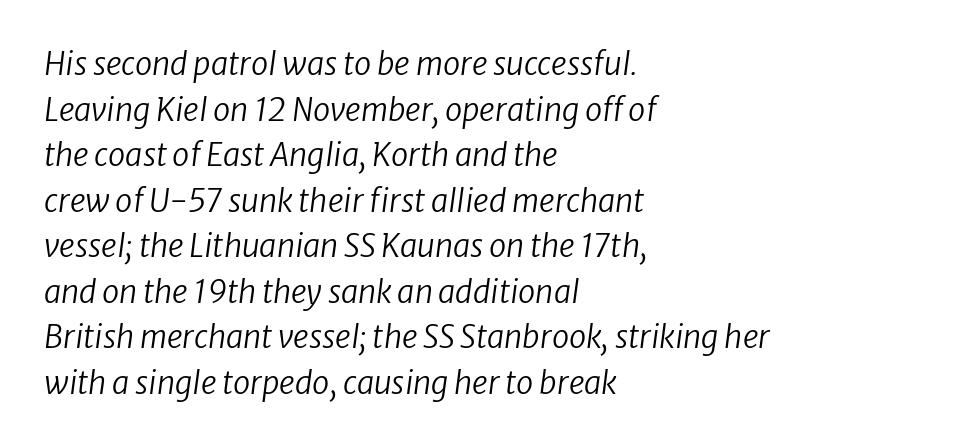
Q: Is the text bold? A: No.
Q: Is the text italic (slanted)? A: Yes, it leans right by about 8 degrees.
Q: Is the text underlined? A: No.
Q: How is the paragraph aligned? A: Left-aligned.
Q: Is the spacing between letters normal or unusually wide? A: Normal.
Q: Is the spacing between lines tight, normal or loose? A: Normal.
Q: Width (condensed, normal, or wide)? A: Normal.
Q: Stroke contrast? A: Low.
Q: x-height? A: Medium.
Q: Monospaced? A: No.
